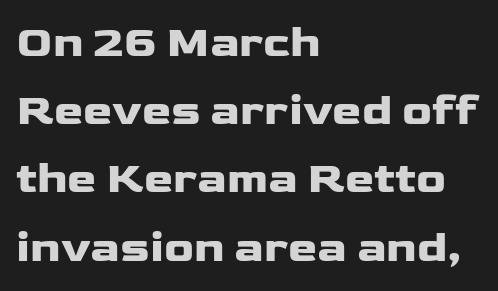
The image shows 44 px heavy, wide sans-serif type, upright; set left-aligned, normal line spacing (1.55x), normal letter spacing, not underlined; low stroke contrast and a medium x-height.
